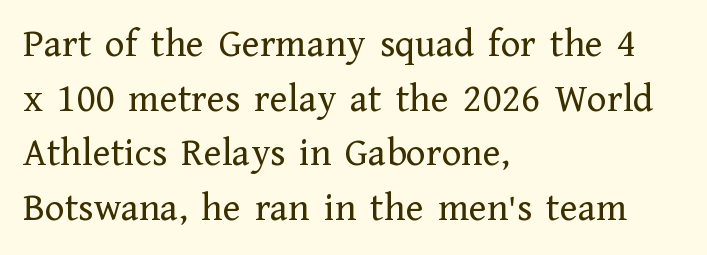
The image shows 41 px regular-weight serif type, upright; set left-aligned, normal line spacing (1.33x), normal letter spacing, not underlined; low stroke contrast and a medium x-height.
